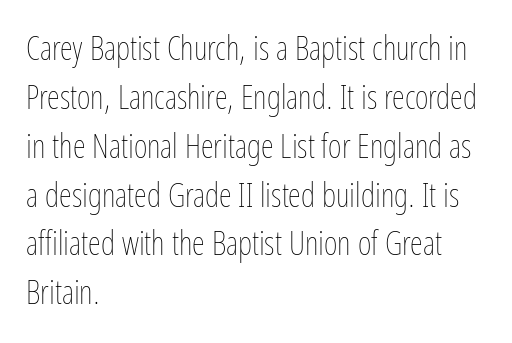
In terms of leading, this rendering sits right in the middle. In CSS terms this would be text-align: left. Lines of text with bare space underneath. Do the characters align in a grid? No, the font is proportional. Posture: vertical.
